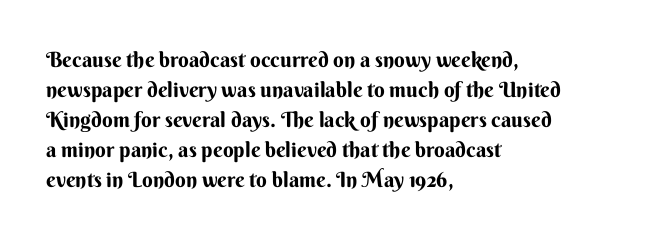
The image shows 21 px text type, upright; set left-aligned, normal line spacing (1.43x), normal letter spacing, not underlined.
